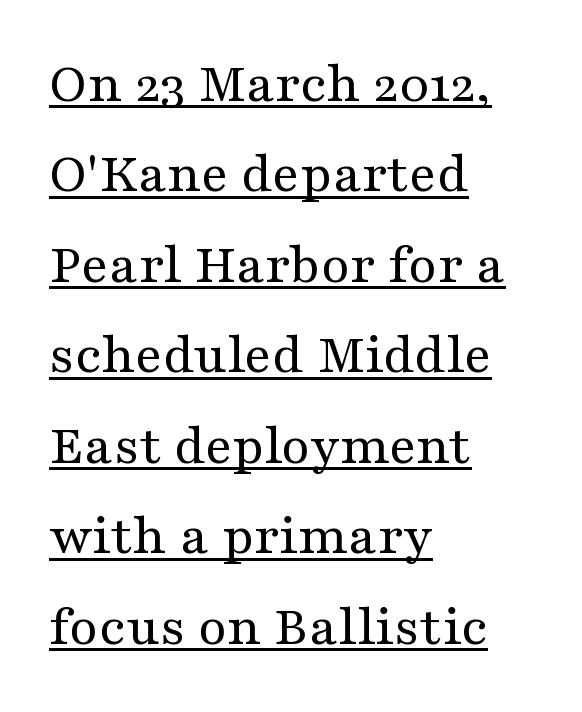
The image shows 58 px regular-weight, wide serif type, upright; set left-aligned, normal line spacing (1.56x), normal letter spacing, underlined; medium stroke contrast and a medium x-height.
